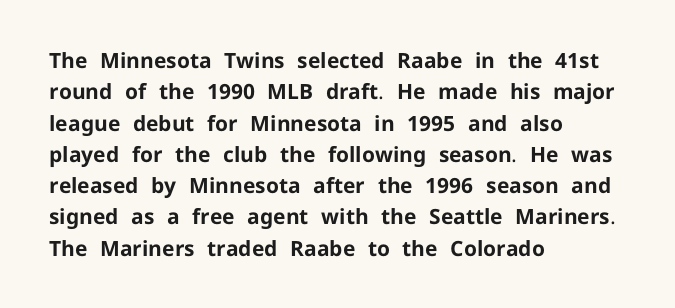
The image shows 21 px bold type, upright; set left-aligned, normal line spacing (1.49x), normal letter spacing, not underlined.
